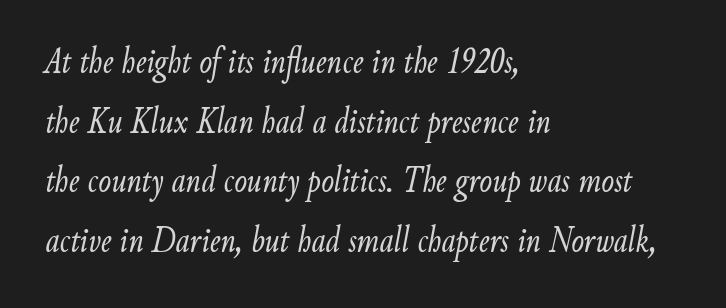
Q: Is the text bold? A: No.
Q: Is the text italic (slanted)? A: Yes, it leans right by about 9 degrees.
Q: Is the text underlined? A: No.
Q: How is the paragraph aligned? A: Left-aligned.
Q: Is the spacing between letters normal or unusually wide? A: Normal.
Q: Is the spacing between lines tight, normal or loose? A: Normal.
Q: Width (condensed, normal, or wide)? A: Condensed.
Q: Stroke contrast? A: Low.
Q: x-height? A: Small.
Q: Monospaced? A: No.
